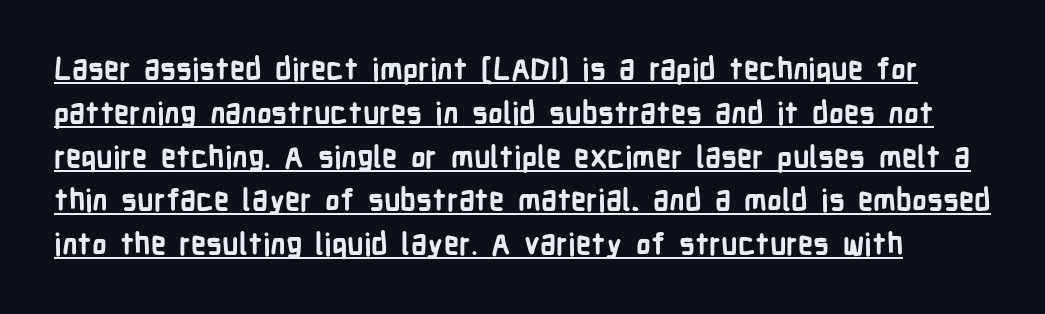
The image shows 30 px bold, condensed sans-serif type, upright; set normal line spacing (1.46x), normal letter spacing, underlined; low stroke contrast and a medium x-height.
